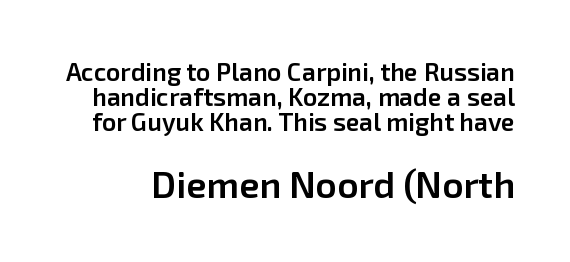
{"serif": "no", "italic": "no", "bold": "semi", "weight": "semibold", "width": "normal", "stroke_contrast": "low", "x_height": "medium", "monospaced": "no", "underline": "no", "line_spacing": "tight", "line_spacing_ratio": 1.01, "letter_spacing": "normal", "letter_spacing_em": 0.0, "larger_block": "second", "size_ratio": 1.48, "glyph_px": 37}
